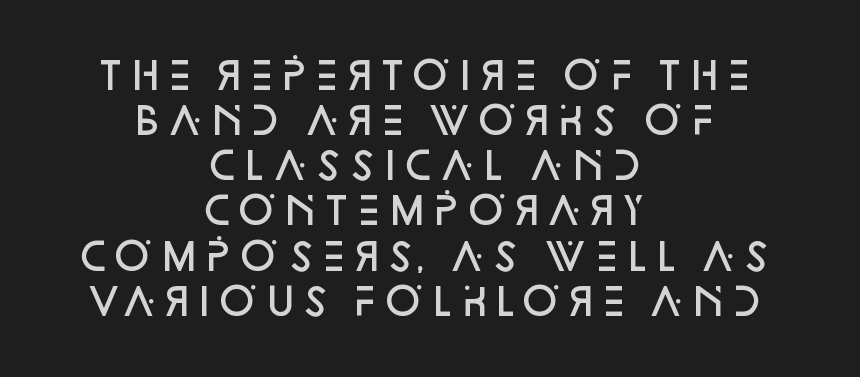
{"serif": "no", "italic": "no", "bold": "semi", "weight": "semibold", "width": "normal", "stroke_contrast": "low", "x_height": "large", "monospaced": "no", "underline": "no", "align": "center", "line_spacing_ratio": 1.22, "letter_spacing": "normal", "letter_spacing_em": 0.0, "glyph_px": 37}
